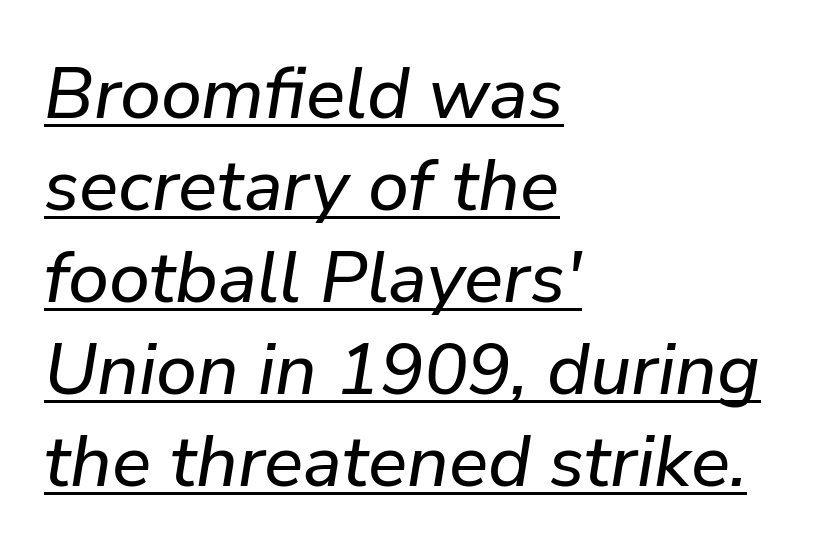
The image shows 73 px text type, italic (leaning right); set left-aligned, normal line spacing (1.26x), normal letter spacing, underlined; low stroke contrast and a medium x-height.
